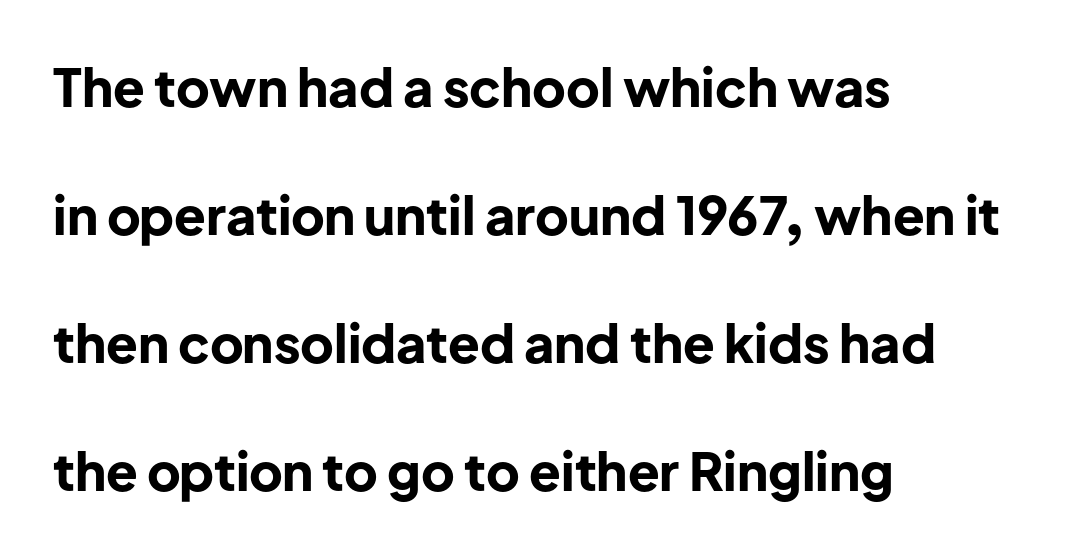
The image shows 52 px bold sans-serif type, upright; set left-aligned, loose line spacing (2.46x), normal letter spacing, not underlined; low stroke contrast and a medium x-height.
